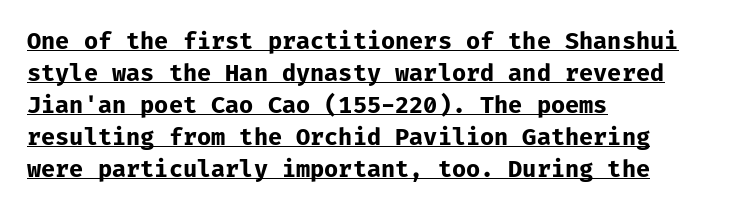
{"italic": "no", "bold": "yes", "underline": "yes", "align": "left", "line_spacing": "normal", "line_spacing_ratio": 1.39, "letter_spacing": "normal", "letter_spacing_em": 0.0, "glyph_px": 23}
